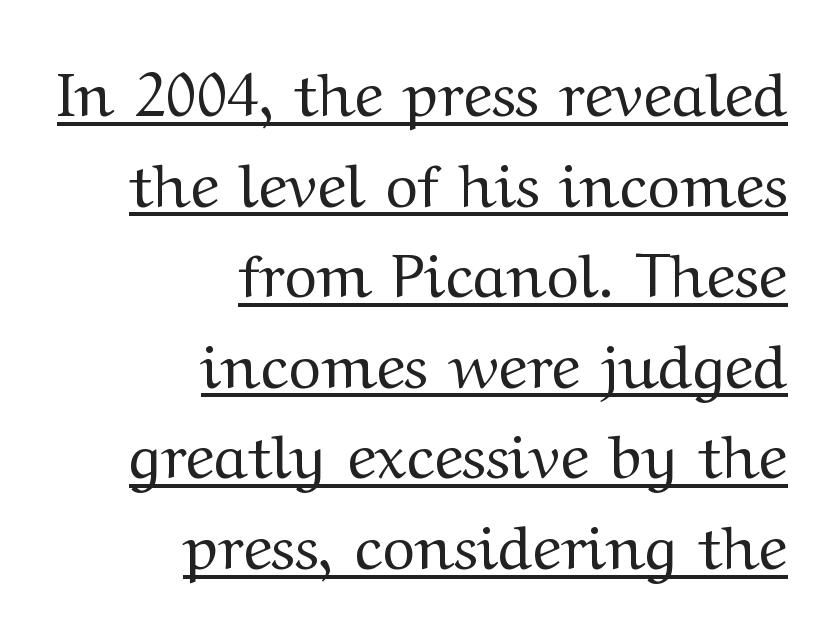
The image shows 62 px regular-weight, wide serif type, upright; set right-aligned, normal line spacing (1.46x), normal letter spacing, underlined; medium stroke contrast and a medium x-height.
